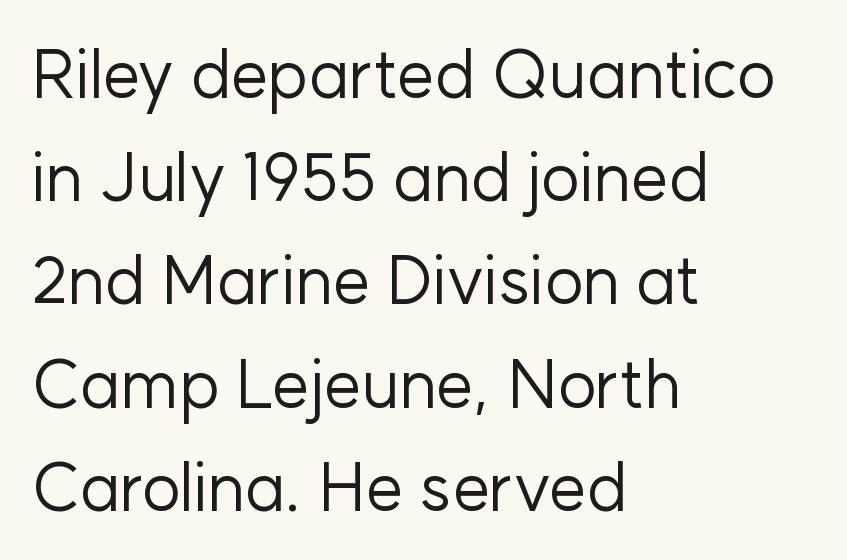
The image shows 67 px regular-weight sans-serif type, upright; set left-aligned, normal line spacing (1.54x), normal letter spacing, not underlined; low stroke contrast and a medium x-height.
